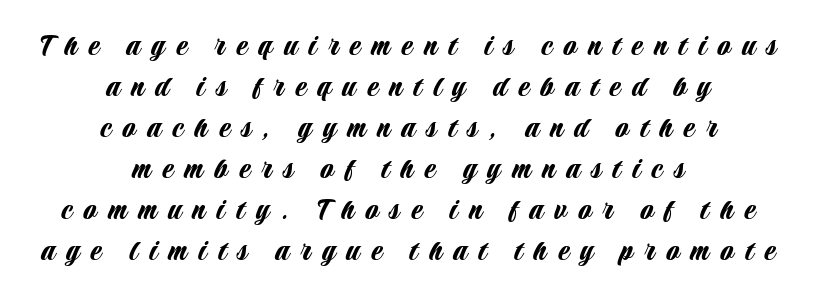
Q: Is the text italic (slanted)? A: Yes.
Q: Is the typeface a serif or a sans-serif typeface? A: Sans-serif.
Q: Is the text underlined? A: No.
Q: How is the paragraph aligned? A: Centered.
Q: Is the spacing between letters normal or unusually wide? A: Unusually wide.
Q: Width (condensed, normal, or wide)? A: Condensed.
Q: Stroke contrast? A: Low.
Q: x-height? A: Large.
Q: Monospaced? A: No.
